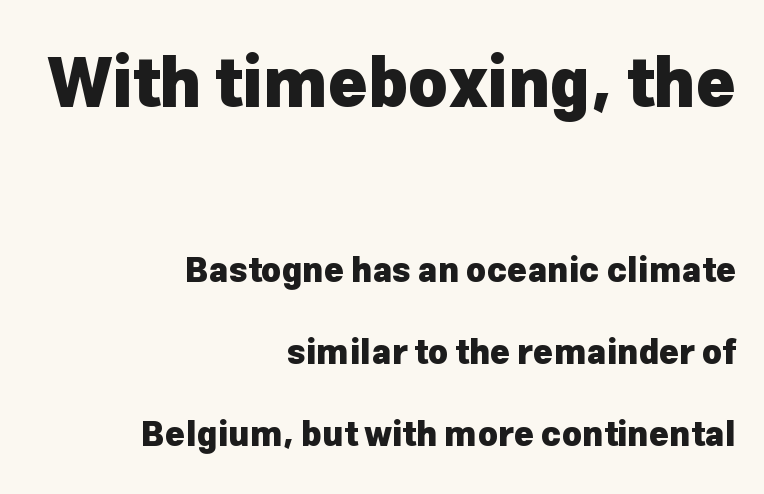
Each letter keeps its own natural width here, so spacing adapts to shape. What kind of face is this? One without serifs — a sans. These lines stand farther apart than default settings would place them. Any mark beneath the type? The region is blank. On the weight axis this lands at bold, roughly 700. Every stem runs plumb, perpendicular to the baseline.
